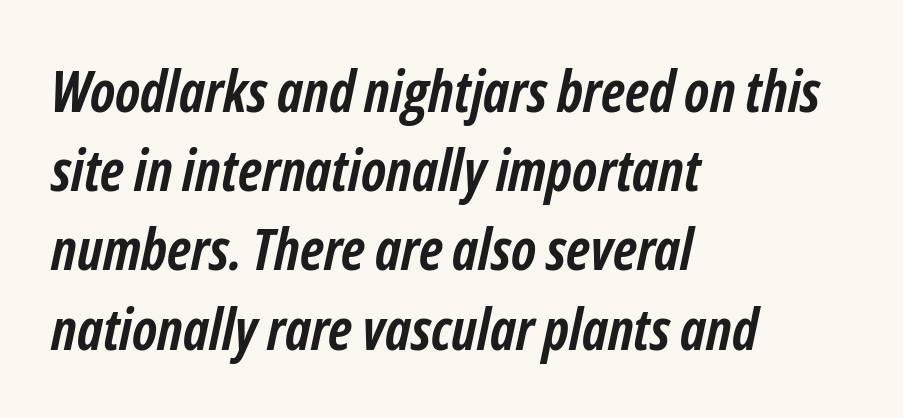
{"italic": "yes", "lean": "right", "slant_degrees": 12, "bold": "yes", "weight": "semibold", "width": "condensed", "stroke_contrast": "low", "x_height": "medium", "monospaced": "no", "underline": "no", "align": "left", "line_spacing": "normal", "line_spacing_ratio": 1.39, "letter_spacing": "normal", "letter_spacing_em": 0.0, "glyph_px": 57}
